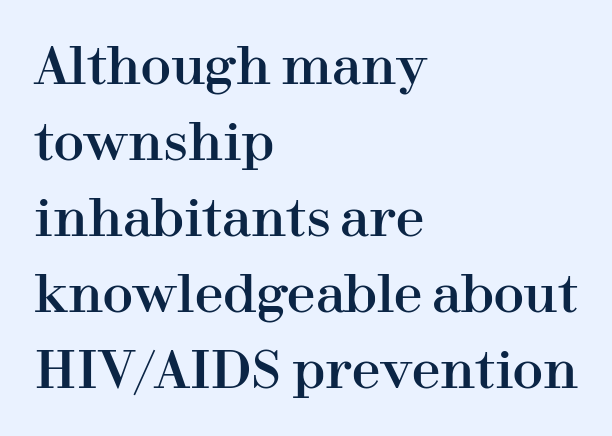
Each line starts at the same left margin while the right side varies. The gap between lines stays unmarked. The lettering stays uniformly vertical, giving the passage a roman look. Old-style or modern, the face here clearly has serifs. Words appear dense and cohesive because spacing is normal. The block of text has a typical density, with ordinary space between rows.
